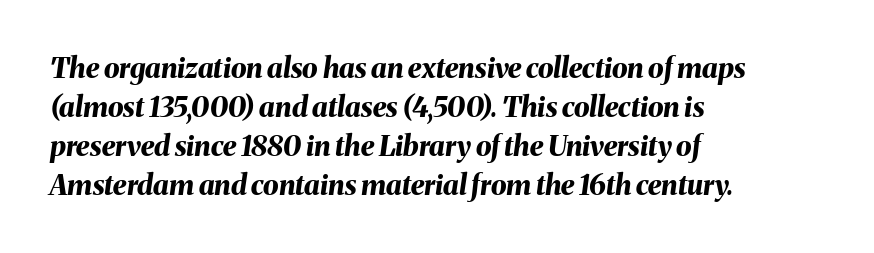
The image shows 28 px bold type, italic (leaning right); set left-aligned, normal line spacing (1.39x), normal letter spacing, not underlined; medium stroke contrast and a medium x-height.
